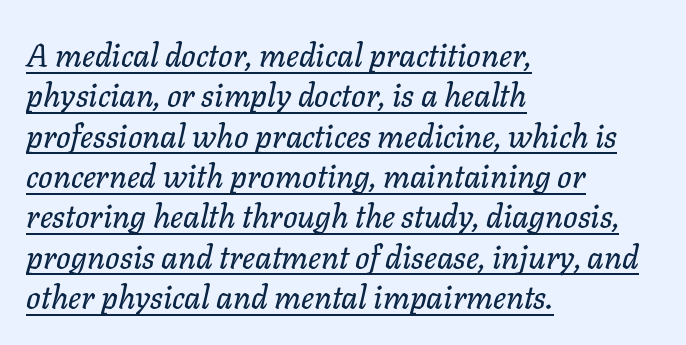
The image shows 32 px text type, italic (leaning right); set left-aligned, normal line spacing (1.26x), normal letter spacing, underlined; low stroke contrast and a medium x-height.
